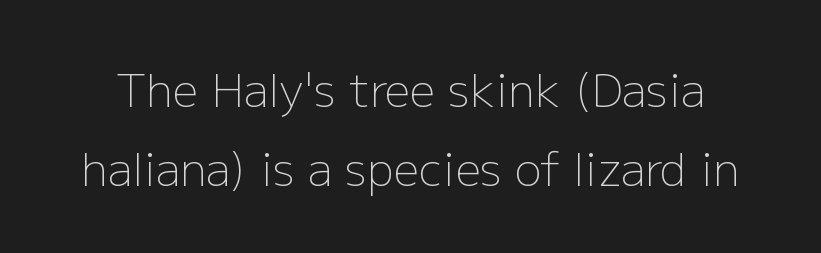
The image shows 45 px light sans-serif type, upright; set line spacing 1.75x, normal letter spacing, not underlined; low stroke contrast and a medium x-height.
